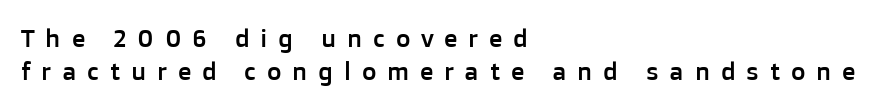
{"italic": "no", "underline": "no", "align": "left", "line_spacing": "normal", "line_spacing_ratio": 1.31, "letter_spacing": "wide", "letter_spacing_em": 0.43, "glyph_px": 25}
